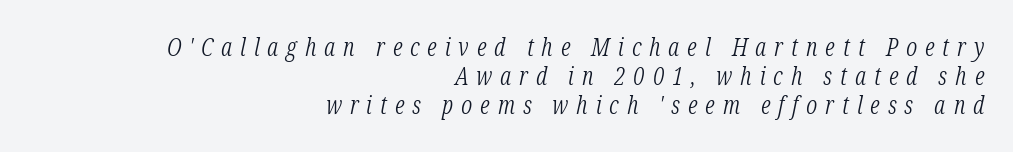
The setting favours the right margin, as signatures and pull-quotes sometimes do. The face looks like a standard text weight, possibly lighter. Is the type slanted? Yes — the strokes lean at a clear angle. This rendering features lettering with no underline. Tracking value appears strongly positive — letters spread wide.
